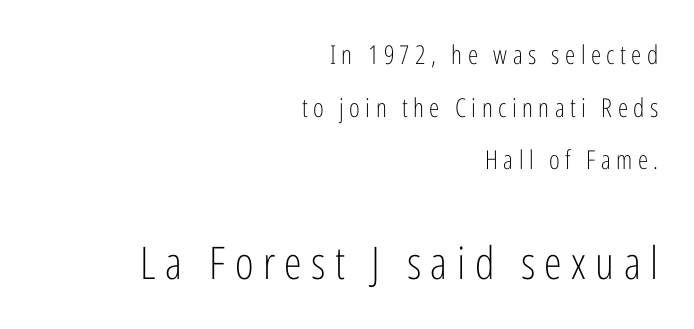
{"serif": "no", "italic": "no", "bold": "no", "weight": "light", "width": "condensed", "stroke_contrast": "low", "x_height": "medium", "monospaced": "no", "underline": "no", "align": "right", "line_spacing": "loose", "line_spacing_ratio": 2.02, "letter_spacing": "wide", "letter_spacing_em": 0.21, "larger_block": "second", "size_ratio": 1.73, "glyph_px": 45}
